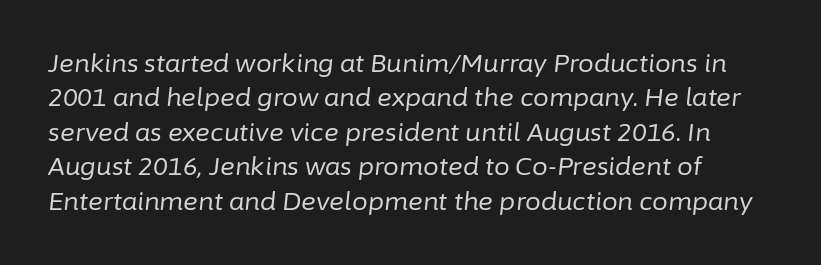
Q: Is the text bold? A: No.
Q: Is the text italic (slanted)? A: Yes, it leans right by about 6 degrees.
Q: Is the text underlined? A: No.
Q: Is the spacing between letters normal or unusually wide? A: Normal.
Q: Is the spacing between lines tight, normal or loose? A: Normal.
